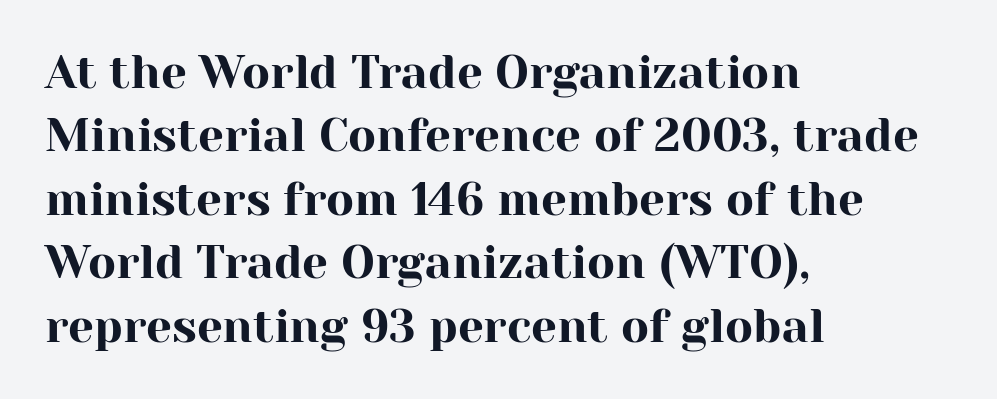
{"serif": "yes", "italic": "no", "width": "normal", "stroke_contrast": "high", "x_height": "medium", "monospaced": "no", "underline": "no", "align": "left", "line_spacing": "normal", "line_spacing_ratio": 1.38, "letter_spacing": "normal", "letter_spacing_em": 0.0, "glyph_px": 46}
